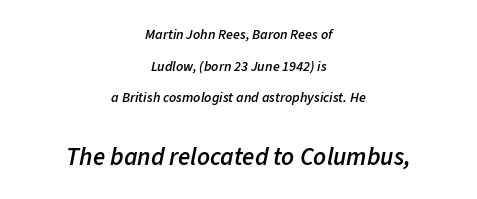
You could call the tracking neutral — neither tight nor loose. These lines stack symmetrically, like a column narrowing and widening about its center. How would I describe the line gaps? Wide and relaxed. The string is rendered with underlining switched off. Heft: intermediate — a semibold. Size contrast runs from small at the top to large at the bottom.
